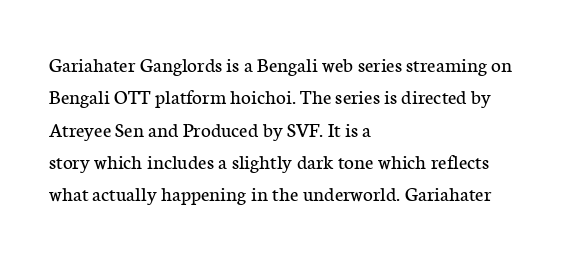
{"italic": "no", "bold": "no", "underline": "no", "align": "left", "line_spacing": "normal", "line_spacing_ratio": 1.54, "letter_spacing": "normal", "letter_spacing_em": 0.0, "glyph_px": 21}
